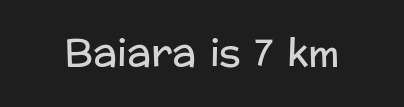
Q: Is the text bold? A: No.
Q: Is the text italic (slanted)? A: No, it is upright.
Q: Is the typeface a serif or a sans-serif typeface? A: Sans-serif.
Q: Is the text underlined? A: No.
Q: How is the paragraph aligned? A: Centered.
Q: Is the spacing between letters normal or unusually wide? A: Normal.
Q: Width (condensed, normal, or wide)? A: Normal.
Q: Stroke contrast? A: Low.
Q: x-height? A: Medium.
Q: Monospaced? A: No.
